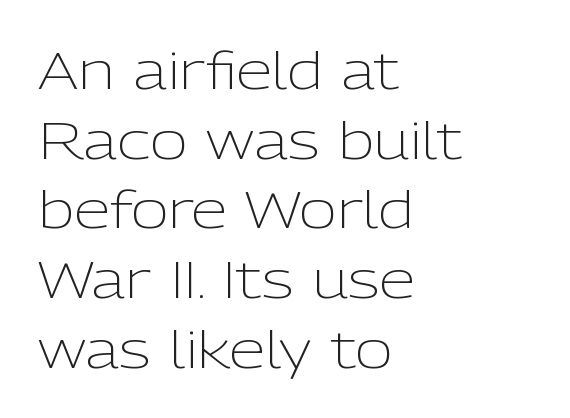
The image shows 52 px light sans-serif type, upright; set left-aligned, normal line spacing (1.34x), normal letter spacing, not underlined; low stroke contrast and a medium x-height.
